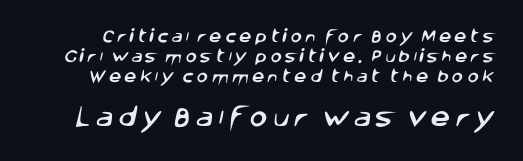
{"underline": "no", "line_spacing": "normal", "line_spacing_ratio": 1.43, "letter_spacing": "wide", "letter_spacing_em": 0.2, "larger_block": "second", "size_ratio": 1.57, "glyph_px": 22}
